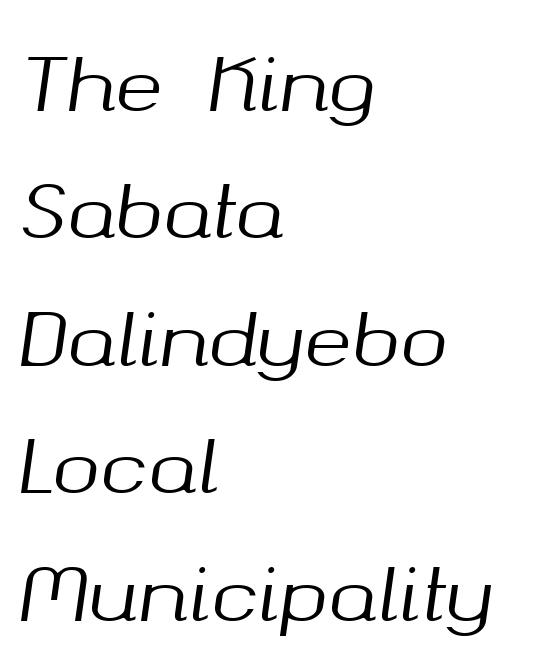
{"italic": "yes", "lean": "right", "slant_degrees": 8, "width": "normal", "stroke_contrast": "medium", "x_height": "medium", "monospaced": "no", "underline": "no", "align": "left", "line_spacing_ratio": 1.77, "letter_spacing": "normal", "letter_spacing_em": 0.0, "glyph_px": 72}
